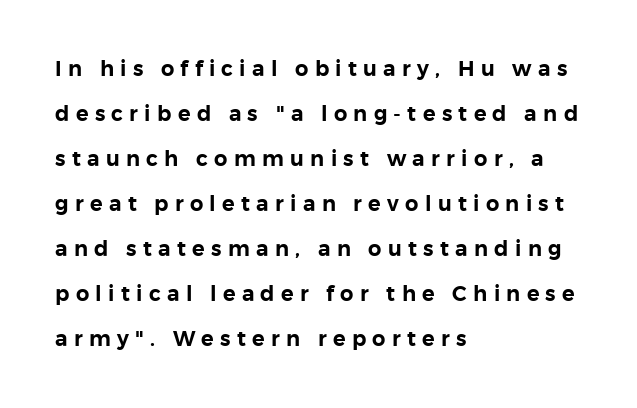
There is plenty of visible air inserted between adjacent glyphs. Quick note: not italic, upright. The compositor pushed each line to the left boundary. The passage shown is not underscored anywhere. Each new line begins a long way beneath the previous one.
